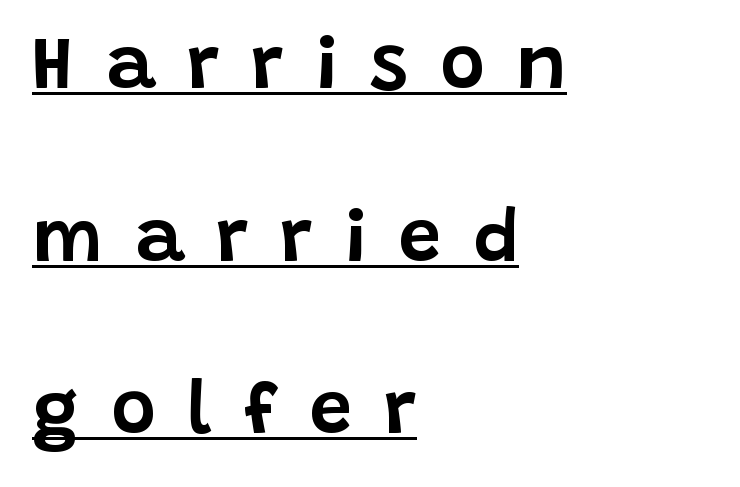
{"serif": "no", "italic": "no", "width": "normal", "stroke_contrast": "low", "x_height": "large", "monospaced": "no", "underline": "yes", "align": "left", "line_spacing": "loose", "line_spacing_ratio": 2.27, "letter_spacing": "wide", "letter_spacing_em": 0.42, "glyph_px": 76}
